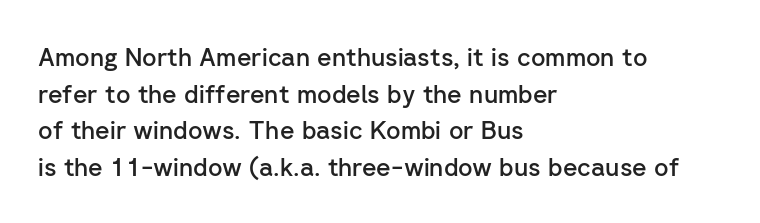
The image shows 25 px text type, upright; set left-aligned, normal line spacing (1.47x), normal letter spacing, not underlined.
